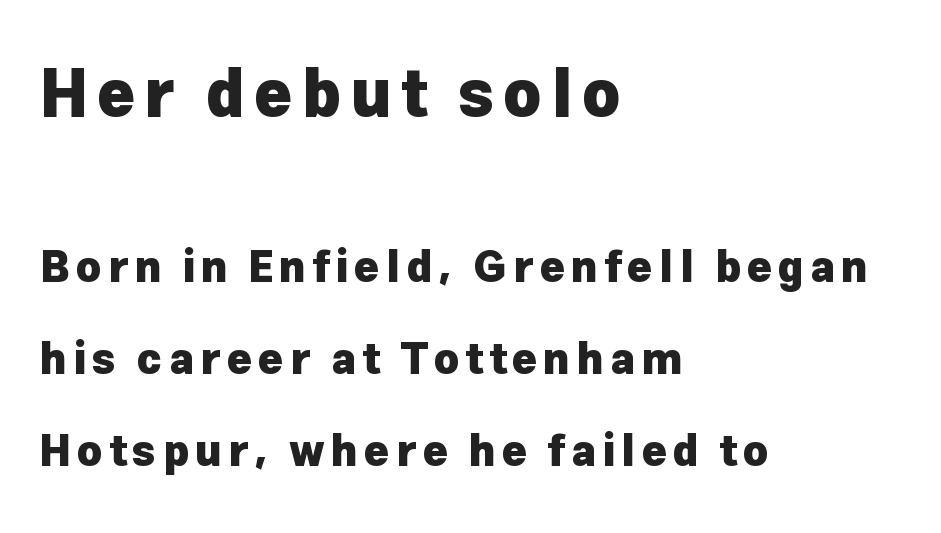
{"serif": "no", "italic": "no", "bold": "yes", "weight": "heavy", "width": "normal", "stroke_contrast": "low", "x_height": "medium", "monospaced": "no", "underline": "no", "align": "left", "line_spacing": "loose", "line_spacing_ratio": 2.14, "larger_block": "first", "size_ratio": 1.51, "glyph_px": 65}
